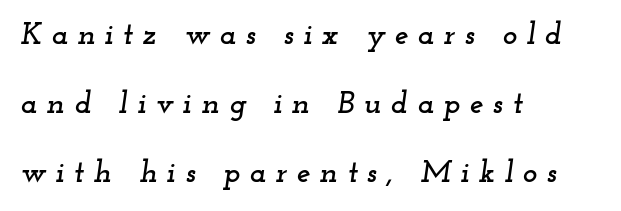
Q: Is the text italic (slanted)? A: Yes, it leans right by about 12 degrees.
Q: Is the typeface a serif or a sans-serif typeface? A: Serif.
Q: Is the text underlined? A: No.
Q: How is the paragraph aligned? A: Left-aligned.
Q: Is the spacing between letters normal or unusually wide? A: Unusually wide.
Q: Is the spacing between lines tight, normal or loose? A: Loose.
Q: Width (condensed, normal, or wide)? A: Wide.
Q: Stroke contrast? A: Low.
Q: x-height? A: Small.
Q: Monospaced? A: No.
